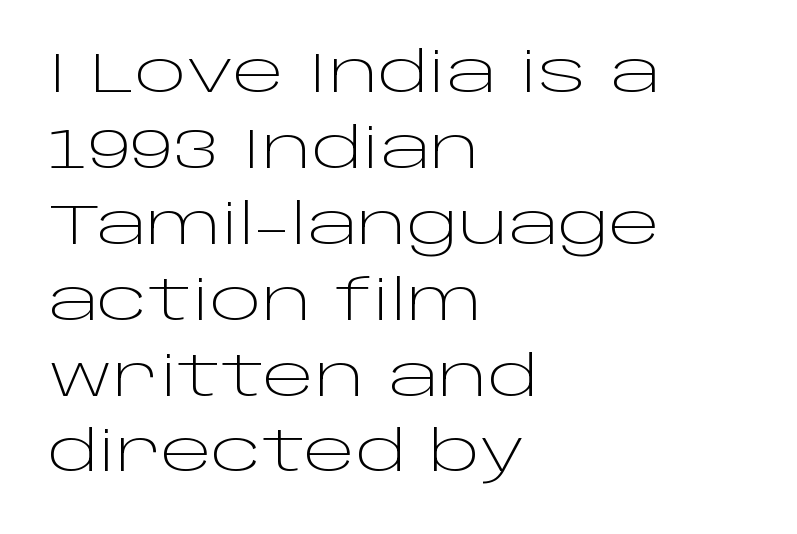
In terms of leading, this rendering sits right in the middle. Italic: no, the glyphs are upright roman. The rendering uses natural spacing where letterforms have individual widths. The rendering shows plain stroke endings on the letterforms — a sans-serif design. Standard letterfit; no display-style spreading of the glyphs.
